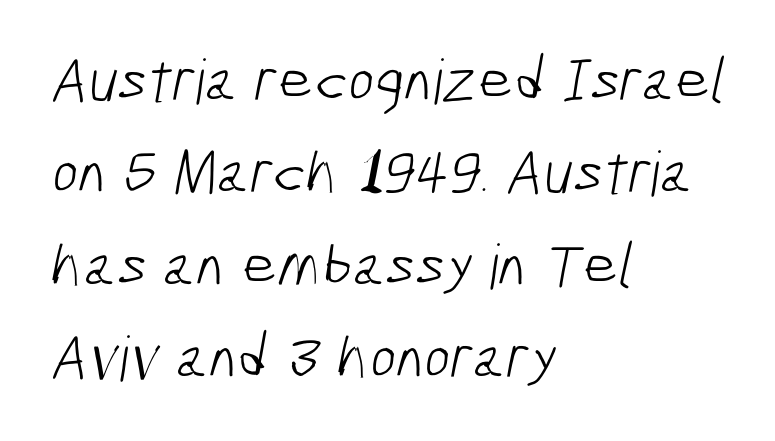
The image shows 62 px light, condensed sans-serif type; set left-aligned, normal line spacing (1.49x), normal letter spacing, not underlined; low stroke contrast and a medium x-height.
